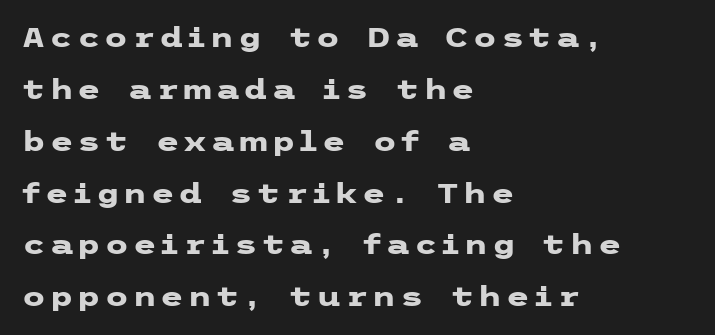
Q: Is the text bold? A: Yes.
Q: Is the text italic (slanted)? A: No, it is upright.
Q: Is the text underlined? A: No.
Q: How is the paragraph aligned? A: Left-aligned.
Q: Is the spacing between lines tight, normal or loose? A: Loose.
